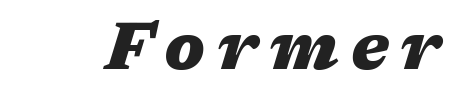
Does the weight exceed regular? Yes, all the way to bold. The area under the type is left untouched. This is oblique type, the kind used for emphasis or titles. Here the designer chose a conventional face with non-uniform glyph widths.
